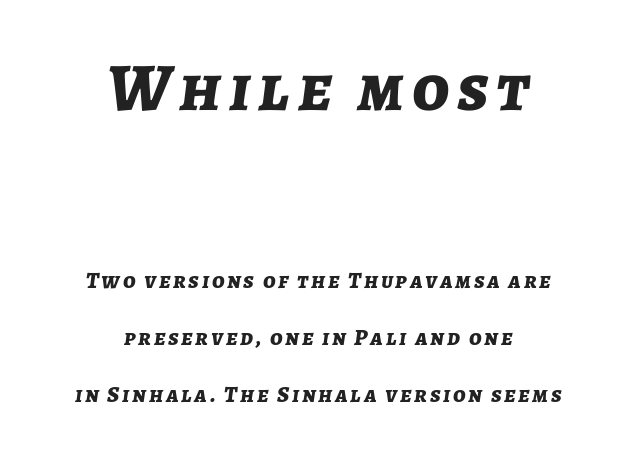
Q: Is the text bold? A: Yes.
Q: Is the text italic (slanted)? A: Yes, it leans right by about 7 degrees.
Q: Is the text underlined? A: No.
Q: How is the paragraph aligned? A: Centered.
Q: Is the spacing between lines tight, normal or loose? A: Loose.
Q: Which block of text is set in a larger size, the first (top) or the second (bottom)? A: The first (top) one.
Q: Width (condensed, normal, or wide)? A: Normal.
Q: Stroke contrast? A: Low.
Q: x-height? A: Medium.
Q: Monospaced? A: No.
